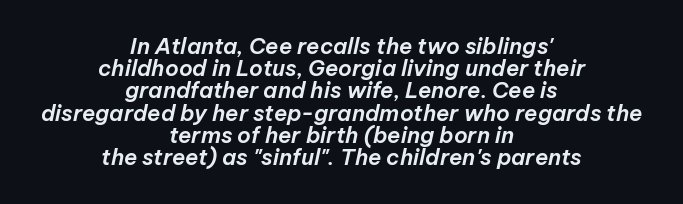
{"italic": "yes", "lean": "right", "slant_degrees": 12, "underline": "no", "align": "center", "line_spacing": "tight", "line_spacing_ratio": 1.01, "letter_spacing": "normal", "letter_spacing_em": 0.0, "glyph_px": 22}
